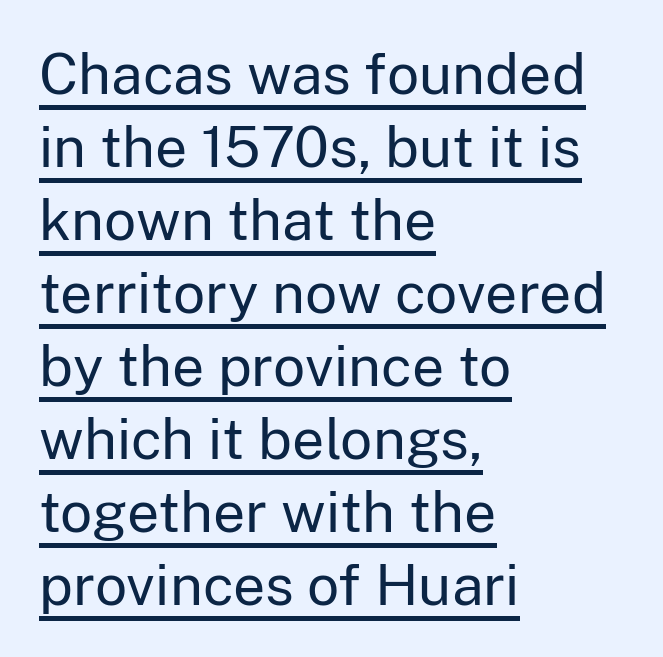
Horizontal bands of white between lines are of average thickness. Does the copy run flush right? No — it runs flush left. The sample's only ornament is a line tracing under the words. A quiet, ordinary-to-light weight characterises the typeface.
